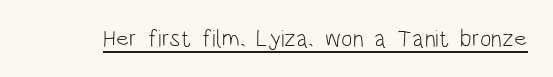
{"italic": "no", "bold": "no", "underline": "yes", "letter_spacing": "normal", "letter_spacing_em": 0.0, "glyph_px": 24}
